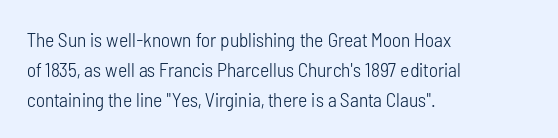
Q: Is the text bold? A: No.
Q: Is the text italic (slanted)? A: No, it is upright.
Q: Is the text underlined? A: No.
Q: How is the paragraph aligned? A: Left-aligned.
Q: Is the spacing between letters normal or unusually wide? A: Normal.
Q: Is the spacing between lines tight, normal or loose? A: Normal.
